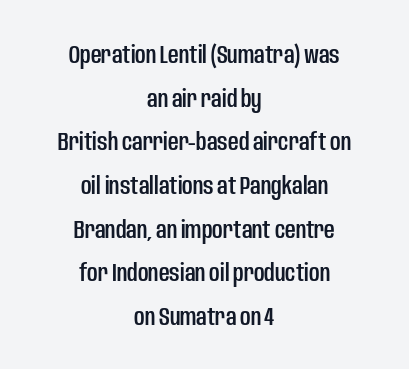
Q: Is the text italic (slanted)? A: No, it is upright.
Q: Is the text underlined? A: No.
Q: How is the paragraph aligned? A: Centered.
Q: Is the spacing between letters normal or unusually wide? A: Normal.
Q: Is the spacing between lines tight, normal or loose? A: Normal.
